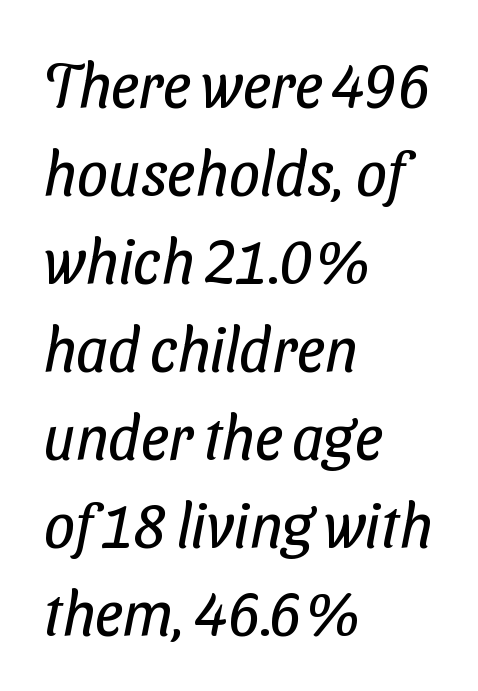
The image shows 62 px regular-weight, condensed sans-serif type; set left-aligned, normal line spacing (1.42x), normal letter spacing, not underlined; low stroke contrast and a medium x-height.
